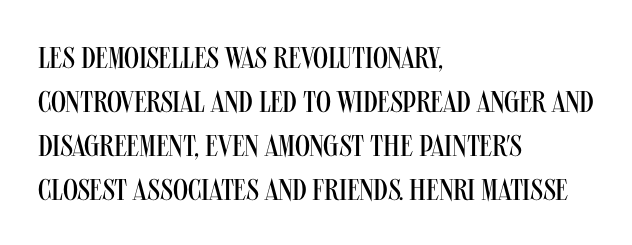
{"serif": "no", "italic": "no", "bold": "no", "weight": "regular", "width": "condensed", "stroke_contrast": "medium", "x_height": "large", "monospaced": "no", "underline": "no", "align": "left", "line_spacing": "normal", "line_spacing_ratio": 1.47, "letter_spacing": "normal", "letter_spacing_em": 0.0, "glyph_px": 30}
